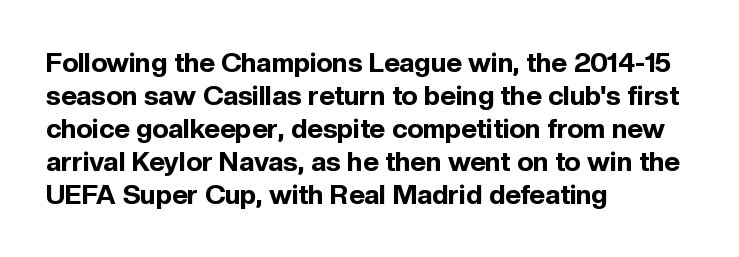
Q: Is the text bold? A: Yes.
Q: Is the text italic (slanted)? A: No, it is upright.
Q: Is the text underlined? A: No.
Q: How is the paragraph aligned? A: Left-aligned.
Q: Is the spacing between letters normal or unusually wide? A: Normal.
